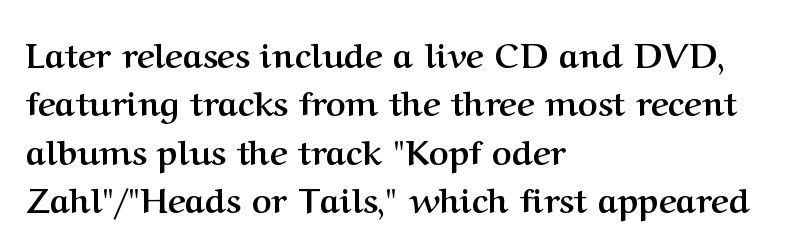
Honestly, there is no underline to notice here at all. Leading: standard. Upright lettering throughout. Compared with an ordinary text face, these strokes are far heavier — a full bold. No extra tracking has been applied to these lines.
